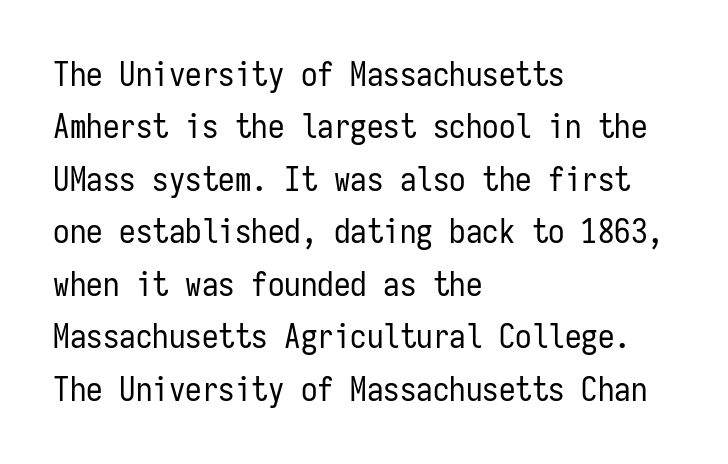
{"serif": "no", "italic": "no", "bold": "no", "weight": "regular", "width": "condensed", "stroke_contrast": "low", "x_height": "medium", "monospaced": "yes", "underline": "no", "align": "left", "line_spacing": "normal", "line_spacing_ratio": 1.59, "letter_spacing": "normal", "letter_spacing_em": 0.0, "glyph_px": 33}
